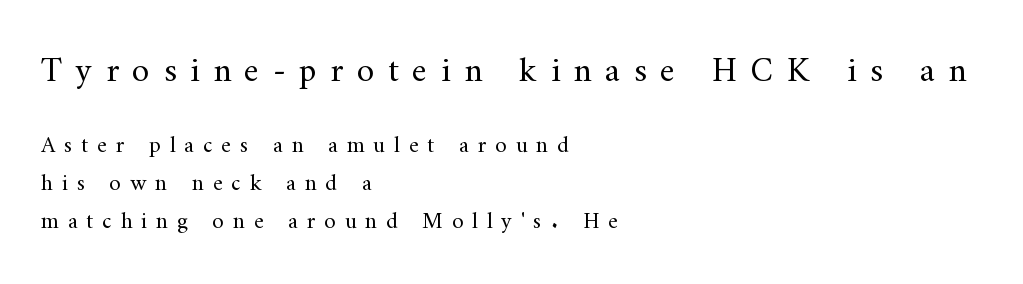
Check the space under the baseline: it is left empty. Here the designer chose a conventional face with non-uniform glyph widths. The ragged edge is on the right, which tells us the setting is flush left. The rendering shrinks the type as you move from the upper chunk to the lower. Stroke mass is kept to a normal reading level or below.
